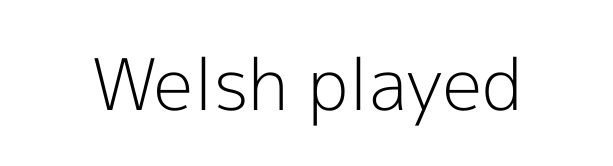
Lines of text with bare space underneath. Students, note that the glyphs here touch the page at normal intervals. Nope, not italic — everything's standing straight. The font family rendered here belongs to the sans-serif group. Heft: none added — not bold. These lines are rendered in a variable-pitch font.
